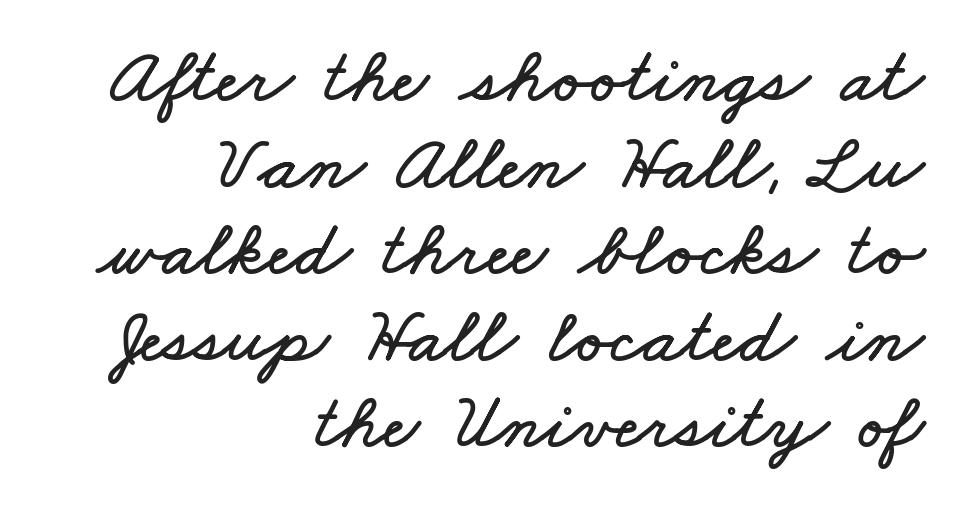
Q: Is the text underlined? A: No.
Q: How is the paragraph aligned? A: Right-aligned.
Q: Is the spacing between letters normal or unusually wide? A: Normal.
Q: Is the spacing between lines tight, normal or loose? A: Tight.
Q: Width (condensed, normal, or wide)? A: Wide.
Q: Stroke contrast? A: Low.
Q: x-height? A: Small.
Q: Monospaced? A: No.
